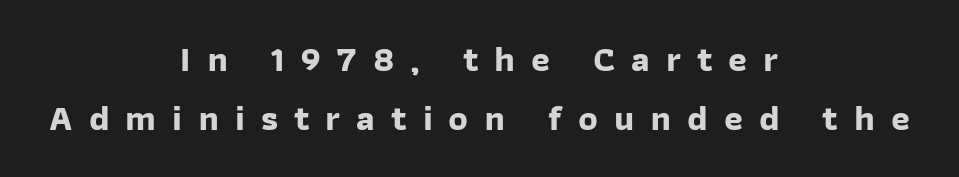
The image shows 36 px bold sans-serif type; set centered, normal line spacing (1.64x), unusually wide letter spacing (+0.44 em), not underlined; low stroke contrast and a medium x-height.
